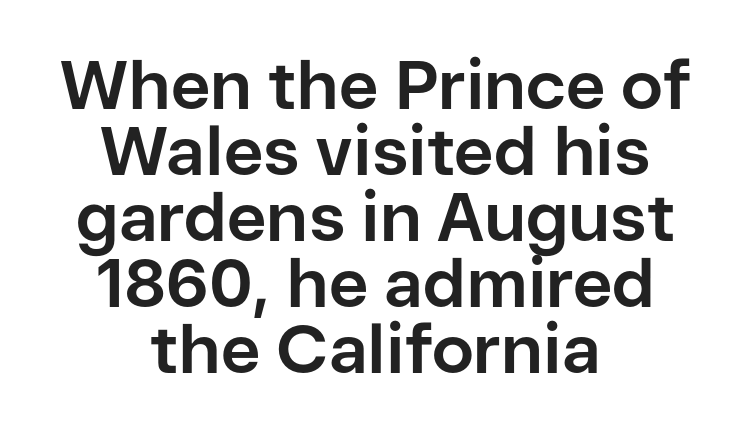
The image shows 68 px bold sans-serif type, upright; set centered, tight line spacing (0.97x), normal letter spacing, not underlined; low stroke contrast and a medium x-height.
